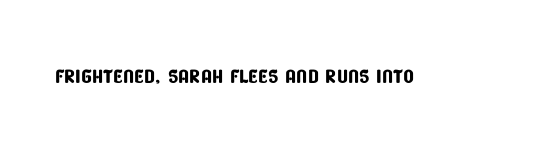
The image shows 28 px condensed sans-serif type; set normal letter spacing, not underlined; low stroke contrast and a large x-height.
